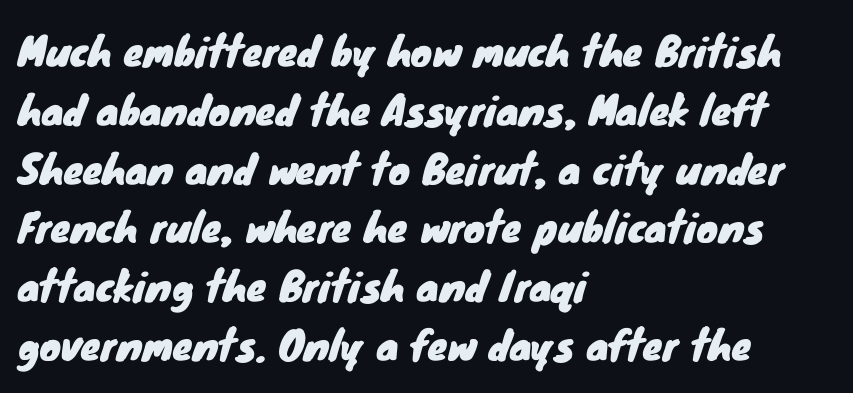
Q: Is the typeface a serif or a sans-serif typeface? A: Sans-serif.
Q: Is the text underlined? A: No.
Q: How is the paragraph aligned? A: Left-aligned.
Q: Is the spacing between letters normal or unusually wide? A: Normal.
Q: Is the spacing between lines tight, normal or loose? A: Normal.
Q: Width (condensed, normal, or wide)? A: Normal.
Q: Stroke contrast? A: Low.
Q: x-height? A: Small.
Q: Monospaced? A: No.
